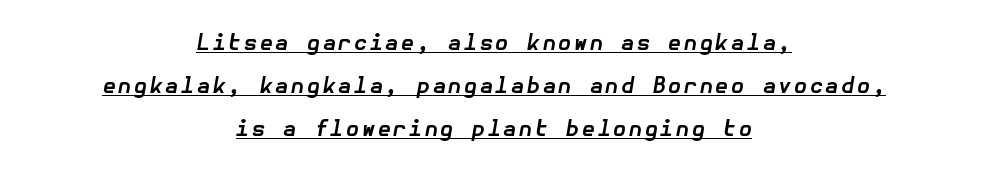
{"italic": "yes", "lean": "right", "slant_degrees": 10, "bold": "yes", "underline": "yes", "align": "center", "line_spacing": "loose", "line_spacing_ratio": 2.05, "glyph_px": 21}
